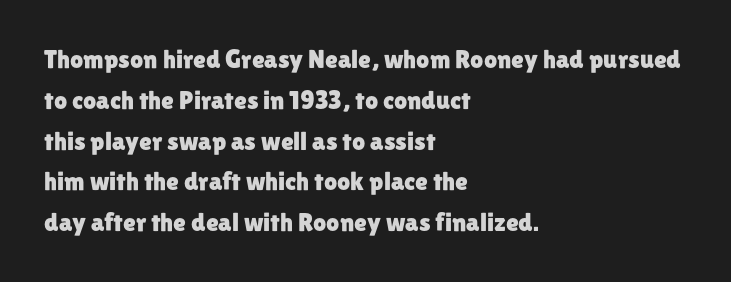
{"italic": "no", "underline": "no", "align": "left", "line_spacing": "normal", "line_spacing_ratio": 1.57, "letter_spacing": "normal", "letter_spacing_em": 0.0, "glyph_px": 26}
